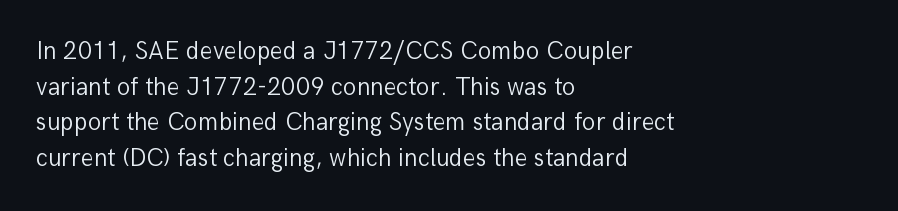
No word sits above an underline. These lines stack with their left ends in a neat column. The line-height multiplier appears to be the usual default. Ordinary non-slanted type is in use. Students, note that the glyphs here touch the page at normal intervals.
